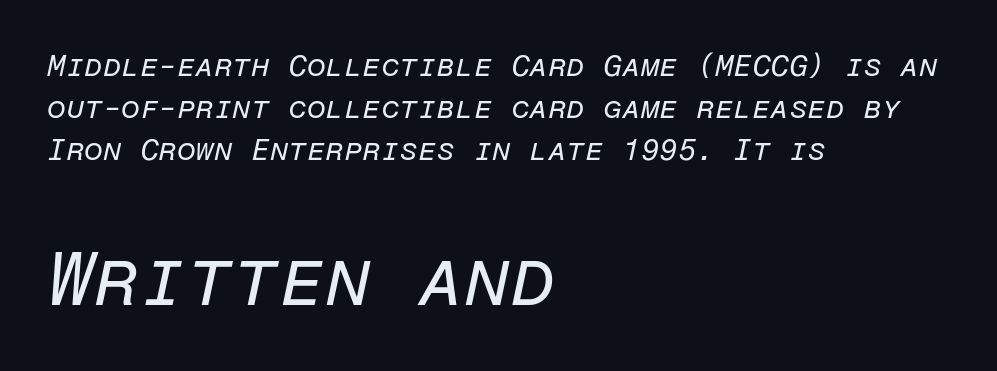
The image shows 75 px regular-weight type, italic (leaning right), monospaced; set left-aligned, normal line spacing (1.4x), normal letter spacing, not underlined; the second (bottom) block is 2.5x larger; low stroke contrast and a medium x-height.
